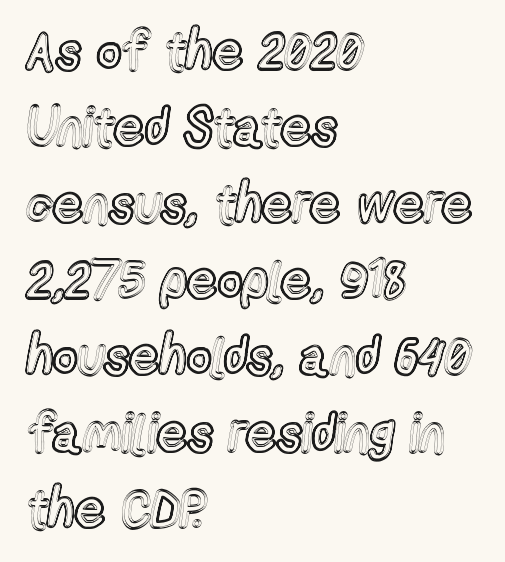
Q: Is the text italic (slanted)? A: Yes.
Q: Is the text underlined? A: No.
Q: How is the paragraph aligned? A: Left-aligned.
Q: Is the spacing between letters normal or unusually wide? A: Normal.
Q: Is the spacing between lines tight, normal or loose? A: Normal.
Q: Width (condensed, normal, or wide)? A: Condensed.
Q: x-height? A: Medium.
Q: Monospaced? A: No.
